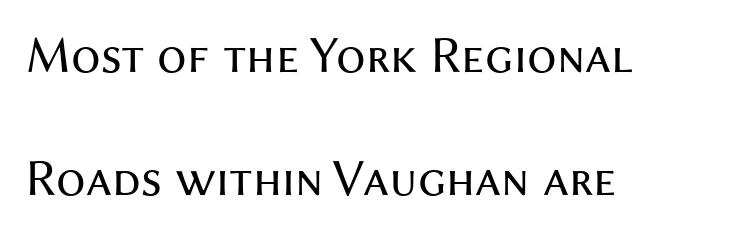
The horizontal fit of the characters is conventional and even. How would I describe the line gaps? Wide and relaxed. Each letter's strokes conclude bluntly, with no projecting serifs. Posture: vertical. Proportional: the letters do not fall into vertical columns. Notice how the passage keeps a crisp vertical edge on the left only.
